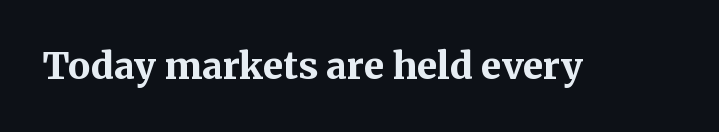
Q: Is the text bold? A: Yes.
Q: Is the text italic (slanted)? A: No, it is upright.
Q: Is the typeface a serif or a sans-serif typeface? A: Serif.
Q: Is the text underlined? A: No.
Q: Is the spacing between letters normal or unusually wide? A: Normal.
Q: Width (condensed, normal, or wide)? A: Normal.
Q: Stroke contrast? A: Medium.
Q: x-height? A: Medium.
Q: Monospaced? A: No.
